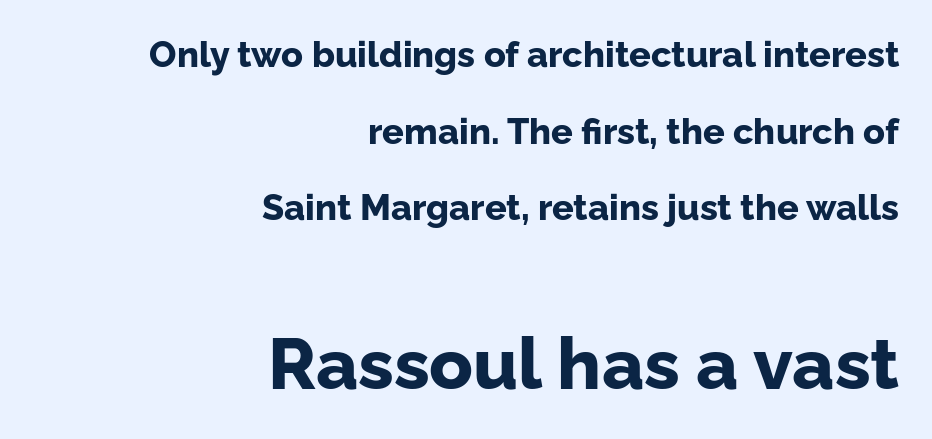
{"serif": "no", "italic": "no", "bold": "yes", "weight": "bold", "width": "normal", "stroke_contrast": "low", "x_height": "medium", "monospaced": "no", "underline": "no", "align": "right", "line_spacing": "loose", "line_spacing_ratio": 2.13, "letter_spacing": "normal", "letter_spacing_em": 0.0, "larger_block": "second", "size_ratio": 2.0, "glyph_px": 72}
